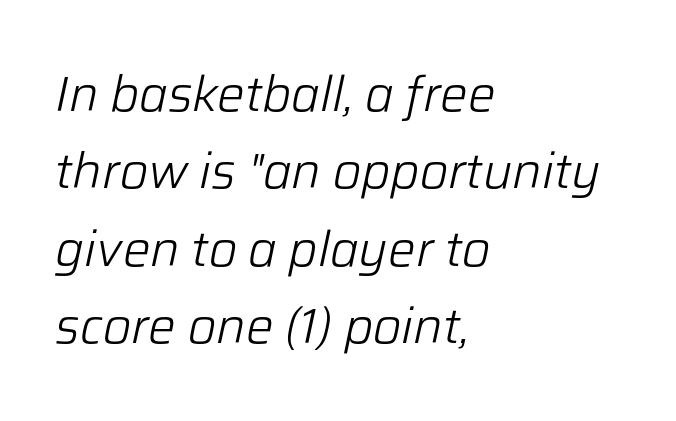
The image shows 49 px light type, italic (leaning right); set left-aligned, normal line spacing (1.58x), normal letter spacing, not underlined; low stroke contrast and a medium x-height.
